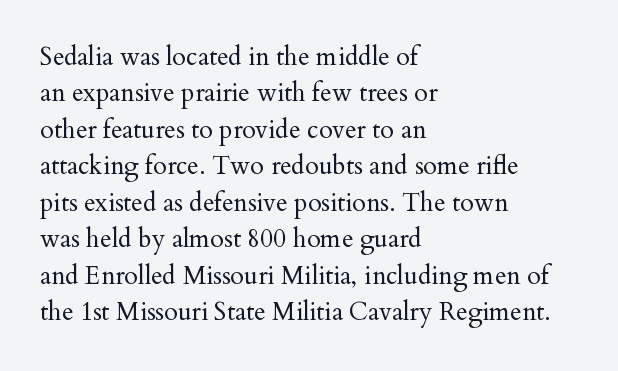
In terms of posture, this sample is upright. The passage shown has conventional tracking throughout. The zone under the glyphs is completely vacant. The lines are quadded left. These glyphs show unthickened strokes, regular width or finer. Rows of type keep a routine distance in the vertical direction.
